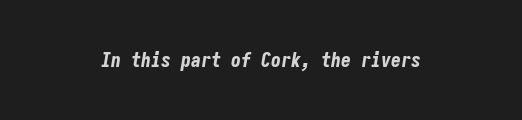
The strip under each line holds only bare page. On the weight axis this lands at bold, roughly 700. Nothing unusual about the tracking: characters are spaced as the font intends. When letters slant like this, we call the style italic. The compositor balanced each line on the midline.
